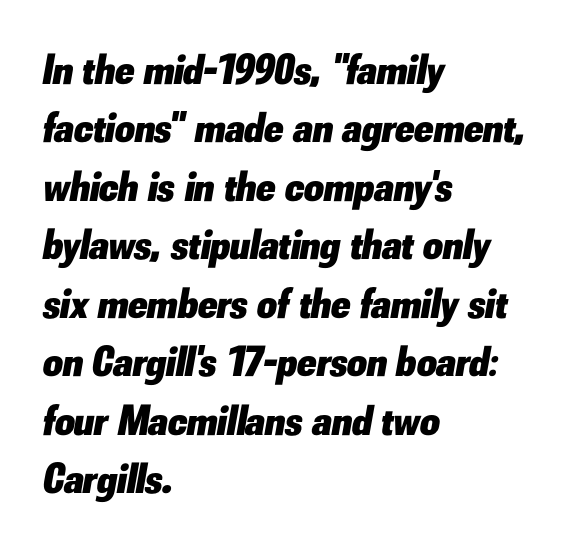
{"italic": "yes", "lean": "right", "slant_degrees": 10, "bold": "yes", "weight": "heavy", "width": "normal", "stroke_contrast": "low", "x_height": "small", "monospaced": "no", "underline": "no", "align": "left", "line_spacing": "normal", "line_spacing_ratio": 1.36, "letter_spacing": "normal", "letter_spacing_em": 0.0, "glyph_px": 43}
